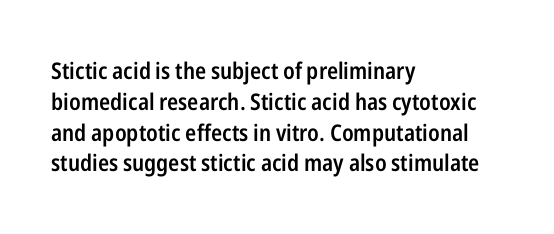
Q: Is the text bold? A: Semi-bold.
Q: Is the text italic (slanted)? A: No, it is upright.
Q: Is the text underlined? A: No.
Q: How is the paragraph aligned? A: Left-aligned.
Q: Is the spacing between letters normal or unusually wide? A: Normal.
Q: Is the spacing between lines tight, normal or loose? A: Normal.
